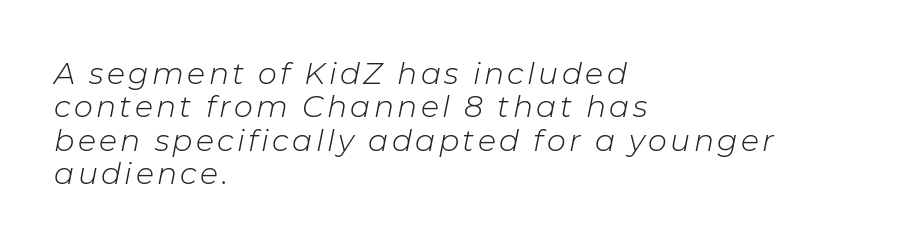
Is the type slanted? Yes — the strokes lean at a clear angle. The font sits on the lighter half of the weight spectrum, regular included. Anything drawn beneath the words? Only blank space. Note the varied advance widths — an 'i' is clearly narrower than an 'm'. Line starts are locked; line ends wander. Does the leading feel generous? Not at all — it's pinched.
